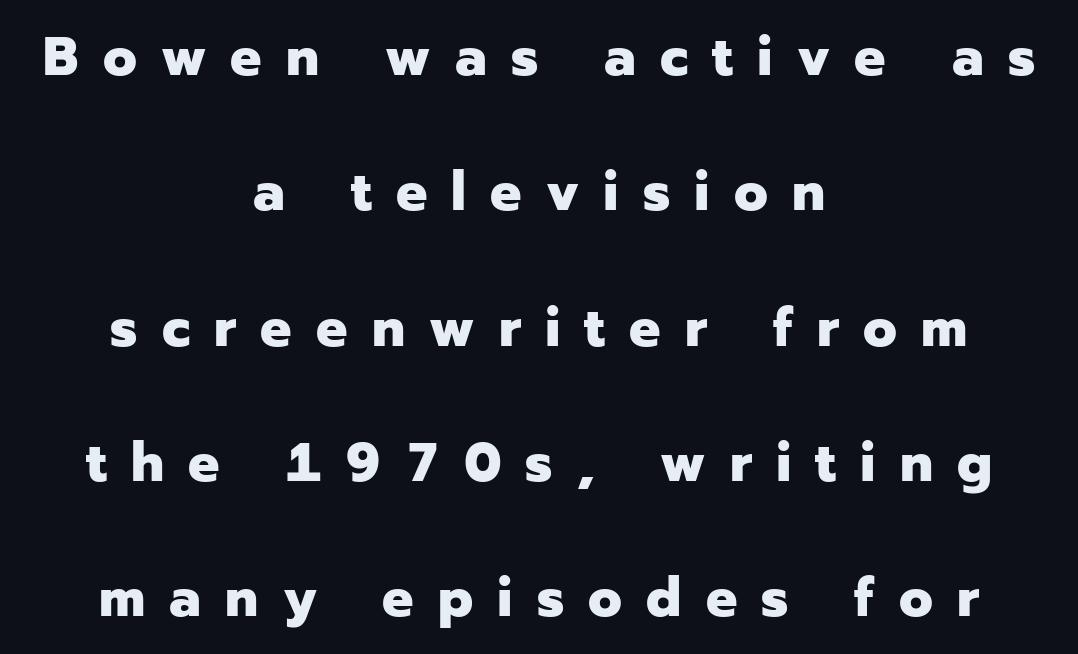
Does extra space separate the letters? Yes, quite a lot of it. The passage shown is typed in a proportional face where columns would drift. Neither beginnings nor endings align; midpoints do. The typeface chosen for these lines omits serifs.
